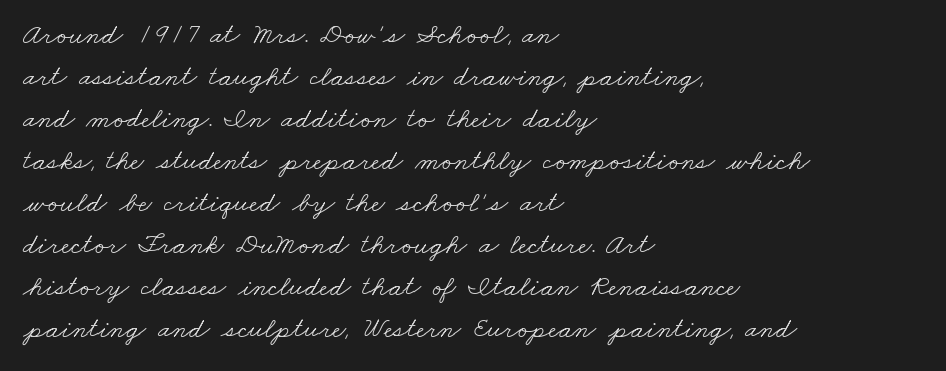
Q: Is the text bold? A: No.
Q: Is the typeface a serif or a sans-serif typeface? A: Serif.
Q: Is the text underlined? A: No.
Q: How is the paragraph aligned? A: Left-aligned.
Q: Is the spacing between letters normal or unusually wide? A: Normal.
Q: Is the spacing between lines tight, normal or loose? A: Normal.
Q: Width (condensed, normal, or wide)? A: Wide.
Q: Stroke contrast? A: Low.
Q: x-height? A: Small.
Q: Monospaced? A: No.
